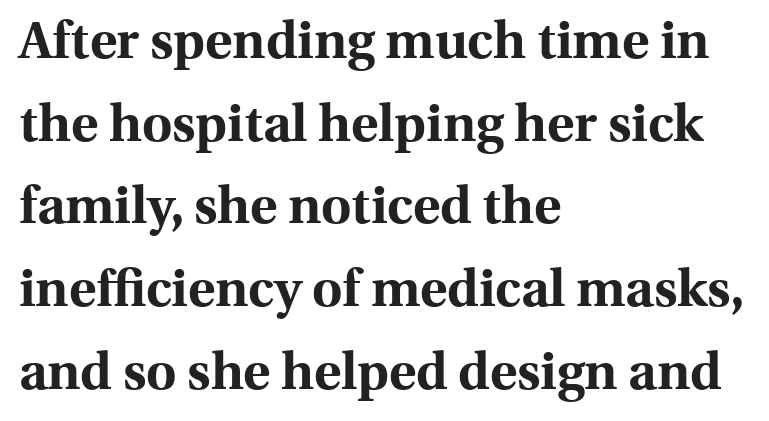
The area under the type is left untouched. Evenly set lines give the paragraph a standard silhouette. The passage shown is typeset with a serif family. Rendered with straight, roman letterforms. These lines are rendered in a variable-pitch font. Does the weight exceed regular? Yes, all the way to bold.
